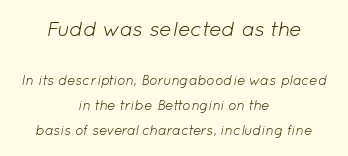
{"italic": "yes", "lean": "right", "slant_degrees": 12, "bold": "no", "underline": "no", "align": "center", "line_spacing_ratio": 1.81, "letter_spacing": "normal", "letter_spacing_em": 0.0, "larger_block": "first", "size_ratio": 1.5, "glyph_px": 21}
